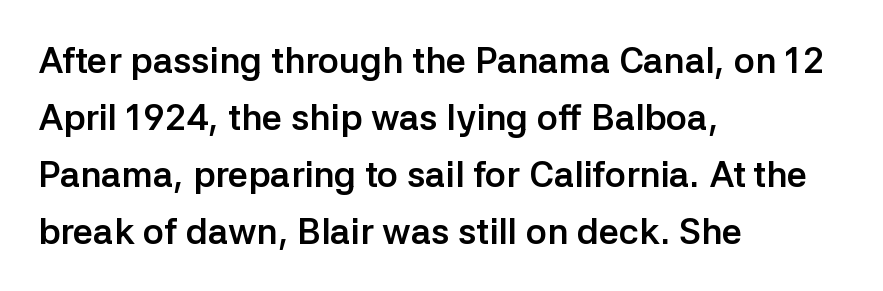
Q: Is the text bold? A: Yes.
Q: Is the text italic (slanted)? A: No, it is upright.
Q: Is the typeface a serif or a sans-serif typeface? A: Sans-serif.
Q: Is the text underlined? A: No.
Q: How is the paragraph aligned? A: Left-aligned.
Q: Is the spacing between letters normal or unusually wide? A: Normal.
Q: Is the spacing between lines tight, normal or loose? A: Normal.
Q: Width (condensed, normal, or wide)? A: Normal.
Q: Stroke contrast? A: Low.
Q: x-height? A: Medium.
Q: Monospaced? A: No.
